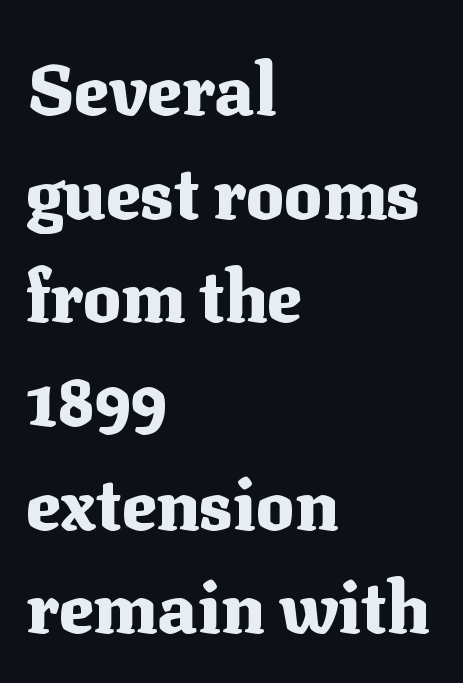
The image shows 71 px heavy serif type, upright; set left-aligned, normal line spacing (1.46x), normal letter spacing, not underlined; medium stroke contrast and a medium x-height.
